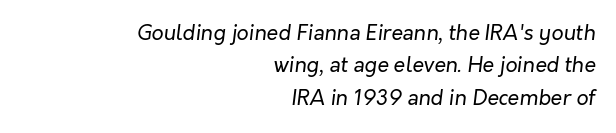
Letter spacing: default. Weight class: somewhere from thin through regular. Rule under the text: the space is simply empty. Style check: oblique. One-word summary of the alignment: right. Leading matches the norm, producing a regular column.
